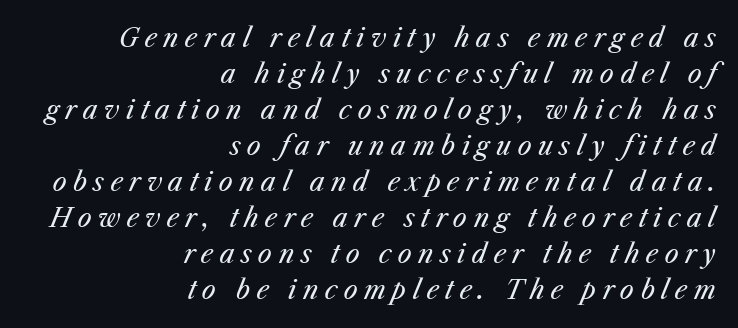
Each new line begins a customary step beneath the previous one. Visually the block forms a straight wall on the right and a jagged coastline on the left. Spacing between characters has been opened up far beyond the box default. Posture: slanted. Nothing heavy about these letters — not bold at all.
